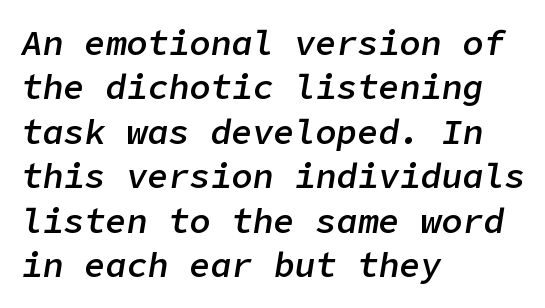
Q: Is the text bold? A: Semi-bold.
Q: Is the text italic (slanted)? A: Yes, it leans right by about 9 degrees.
Q: Is the text underlined? A: No.
Q: How is the paragraph aligned? A: Left-aligned.
Q: Is the spacing between letters normal or unusually wide? A: Normal.
Q: Is the spacing between lines tight, normal or loose? A: Normal.
Q: Width (condensed, normal, or wide)? A: Normal.
Q: Stroke contrast? A: Low.
Q: x-height? A: Medium.
